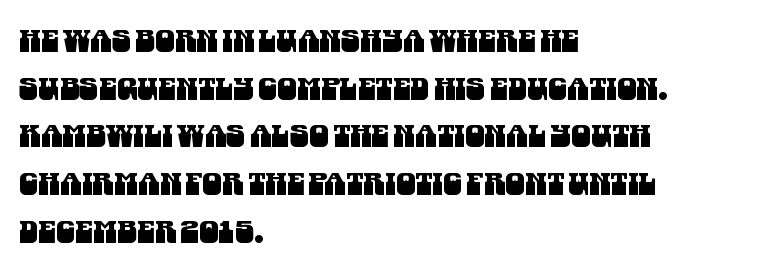
Is the letter spacing exaggerated? No — it looks like the ordinary default. A student would call this left alignment; a typographer would say flush left, rag right. Spacing verdict: proportional, widths tailored to each character. No feet cap the strokes, marking this as sans-serif type.
